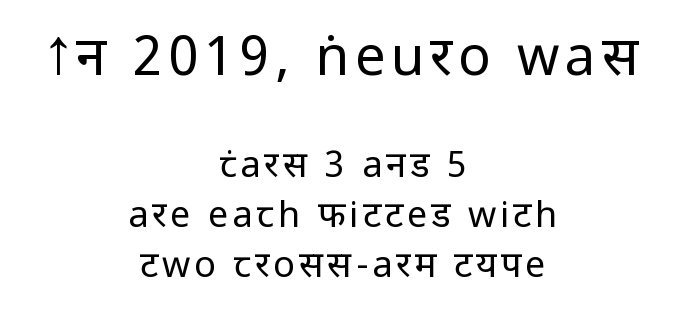
The image shows 54 px regular-weight sans-serif type, upright; set centered, normal line spacing (1.39x), not underlined; the first (top) block is 1.5x larger; low stroke contrast and a medium x-height.
